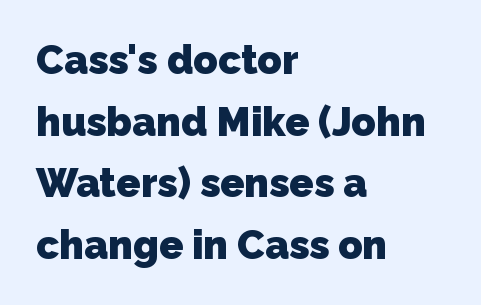
Short note: letters normally spaced. The paragraph has a hard left edge and a soft right edge. Line spacing here is normal. The zone under the glyphs is completely vacant.
